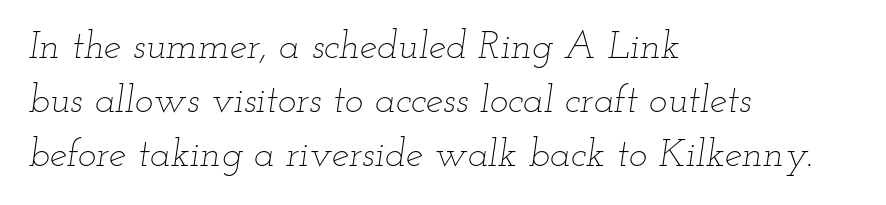
{"italic": "yes", "lean": "right", "slant_degrees": 12, "bold": "no", "weight": "thin", "width": "wide", "stroke_contrast": "low", "x_height": "small", "monospaced": "no", "underline": "no", "align": "left", "line_spacing": "normal", "line_spacing_ratio": 1.39, "letter_spacing": "normal", "letter_spacing_em": 0.0, "glyph_px": 39}
